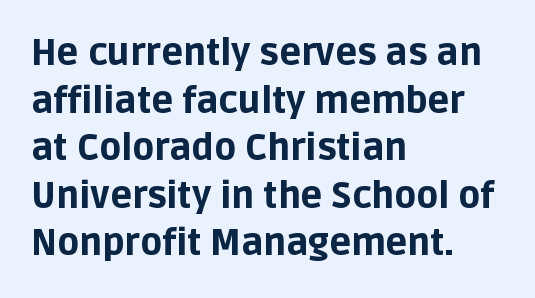
Q: Is the text bold? A: Yes.
Q: Is the text italic (slanted)? A: No, it is upright.
Q: Is the typeface a serif or a sans-serif typeface? A: Sans-serif.
Q: Is the text underlined? A: No.
Q: How is the paragraph aligned? A: Left-aligned.
Q: Is the spacing between letters normal or unusually wide? A: Normal.
Q: Is the spacing between lines tight, normal or loose? A: Normal.
Q: Width (condensed, normal, or wide)? A: Normal.
Q: Stroke contrast? A: Low.
Q: x-height? A: Large.
Q: Monospaced? A: No.
